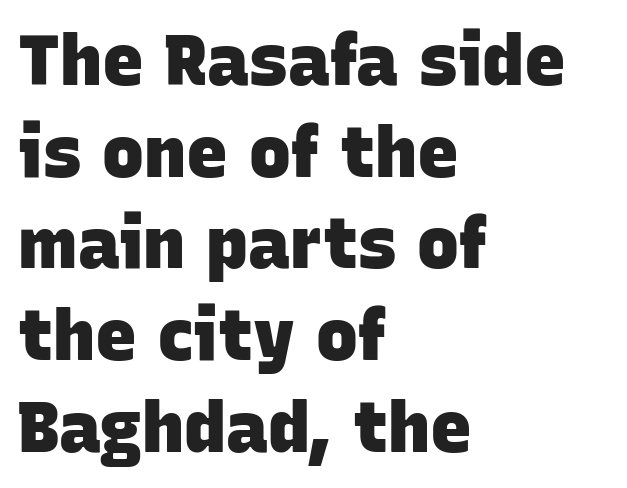
Q: Is the text bold? A: Yes.
Q: Is the typeface a serif or a sans-serif typeface? A: Sans-serif.
Q: Is the text underlined? A: No.
Q: How is the paragraph aligned? A: Left-aligned.
Q: Is the spacing between letters normal or unusually wide? A: Normal.
Q: Is the spacing between lines tight, normal or loose? A: Normal.
Q: Width (condensed, normal, or wide)? A: Normal.
Q: Stroke contrast? A: Low.
Q: x-height? A: Large.
Q: Monospaced? A: No.
